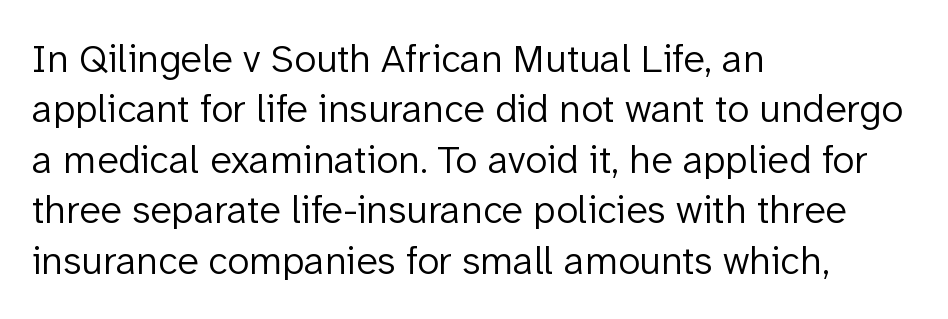
{"serif": "no", "italic": "no", "bold": "no", "weight": "light", "width": "normal", "stroke_contrast": "low", "x_height": "medium", "monospaced": "no", "underline": "no", "align": "left", "line_spacing": "normal", "line_spacing_ratio": 1.26, "letter_spacing": "normal", "letter_spacing_em": 0.0, "glyph_px": 40}
